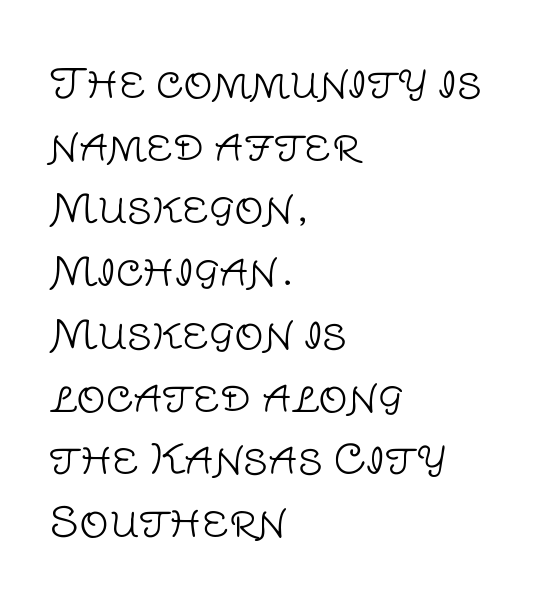
{"serif": "no", "bold": "no", "weight": "light", "width": "normal", "stroke_contrast": "low", "x_height": "large", "monospaced": "no", "underline": "no", "align": "left", "line_spacing": "normal", "line_spacing_ratio": 1.53, "letter_spacing": "normal", "letter_spacing_em": 0.0, "glyph_px": 41}
